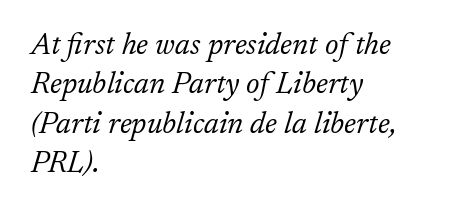
Slanted lettering throughout. Observe the ordinary spacing: letters are neighbours, not strangers. Short and long lines alike share a common starting point at left. A typesetter would call this proportional, since set widths differ per character. The leading is moderate, giving the passage an even texture. The space directly below the letters is spotless.
